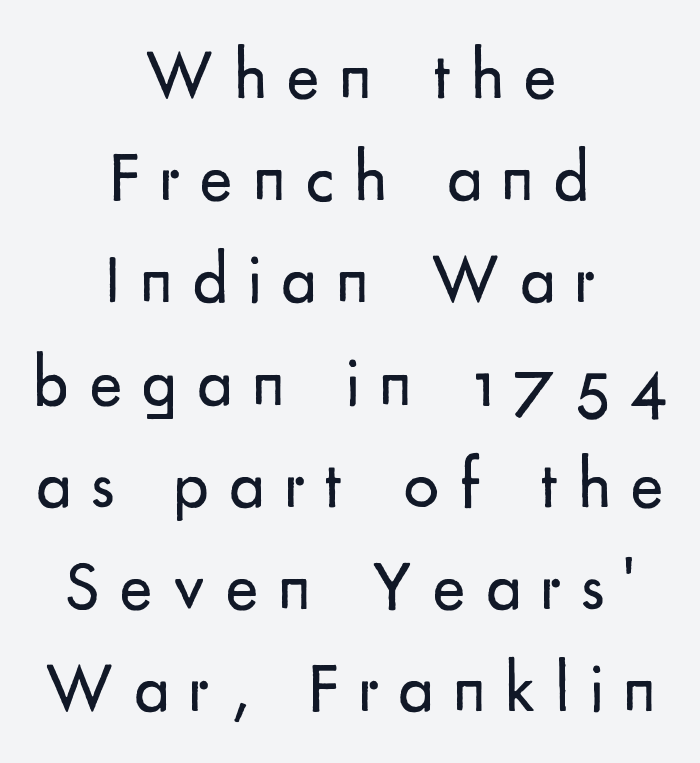
The image shows 70 px regular-weight sans-serif type, upright; set centered, normal line spacing (1.46x), unusually wide letter spacing (+0.28 em), not underlined; low stroke contrast and a small x-height.
